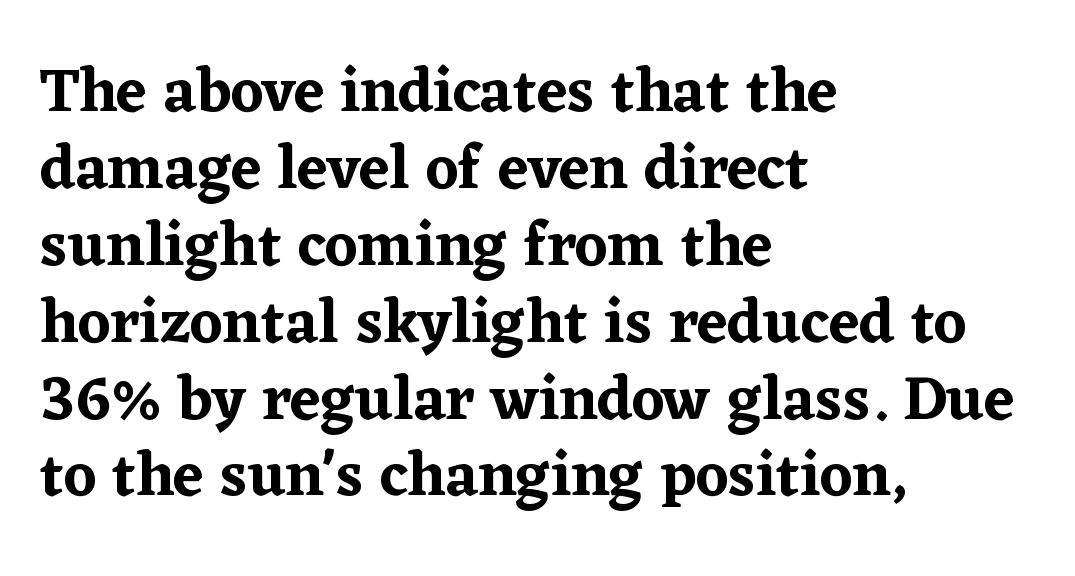
Classification — serif. Is the block centered? No — it sits flush against the left margin. Varying glyph widths throughout — classic text-font behaviour. The letterforms sit shoulder to shoulder at normal distance.
